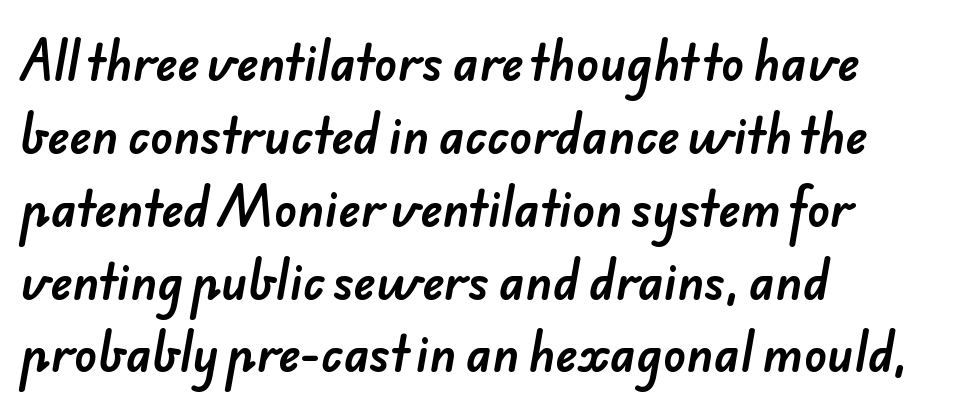
Q: Is the typeface a serif or a sans-serif typeface? A: Sans-serif.
Q: Is the text underlined? A: No.
Q: How is the paragraph aligned? A: Left-aligned.
Q: Is the spacing between letters normal or unusually wide? A: Normal.
Q: Is the spacing between lines tight, normal or loose? A: Normal.
Q: Width (condensed, normal, or wide)? A: Normal.
Q: Stroke contrast? A: Low.
Q: x-height? A: Small.
Q: Monospaced? A: No.
